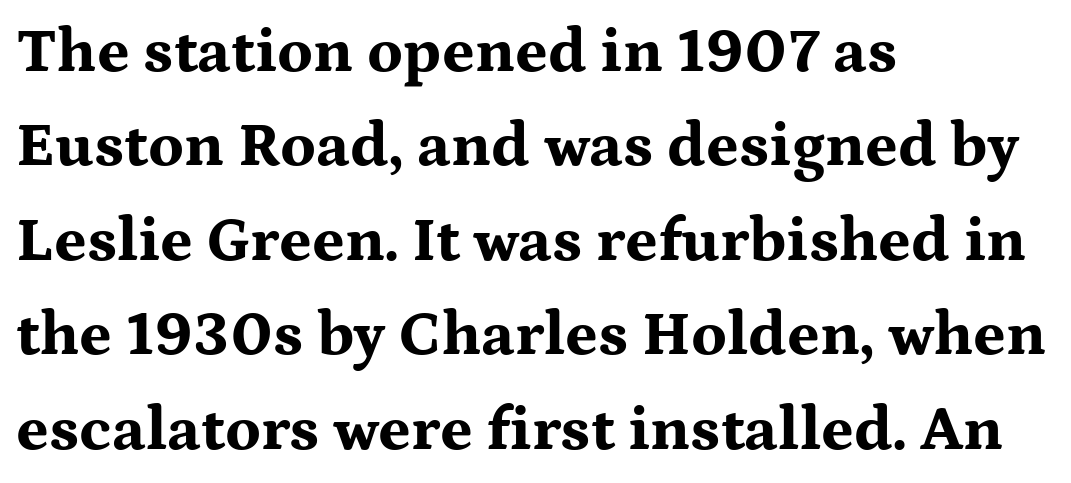
Inter-character spacing is left at the font's built-in metrics. A classic flush-left, rag-right setting is used for this passage. Is this a fixed-width face? No — the glyphs have proportional, varying widths. The space beneath each line is pristine and unruled.
